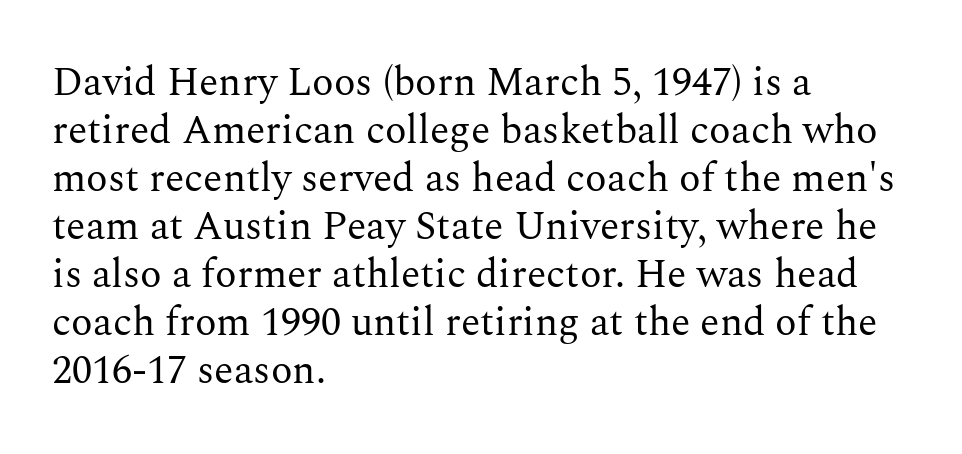
Q: Is the text bold? A: No.
Q: Is the text italic (slanted)? A: No, it is upright.
Q: Is the typeface a serif or a sans-serif typeface? A: Serif.
Q: Is the text underlined? A: No.
Q: How is the paragraph aligned? A: Left-aligned.
Q: Is the spacing between letters normal or unusually wide? A: Normal.
Q: Width (condensed, normal, or wide)? A: Normal.
Q: Stroke contrast? A: Medium.
Q: x-height? A: Medium.
Q: Monospaced? A: No.
